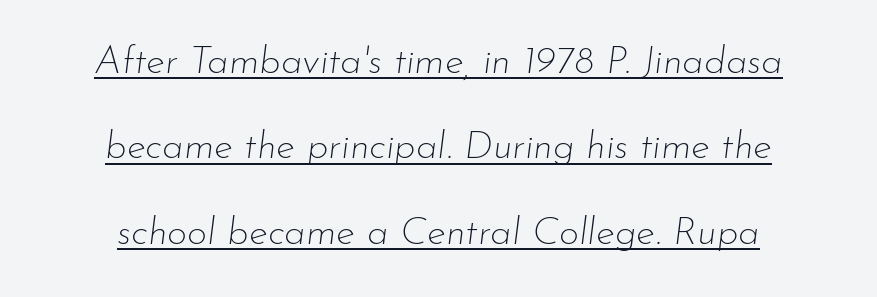
{"italic": "yes", "lean": "right", "slant_degrees": 7, "bold": "no", "weight": "thin", "width": "normal", "stroke_contrast": "low", "x_height": "small", "monospaced": "no", "underline": "yes", "align": "center", "line_spacing": "loose", "line_spacing_ratio": 2.19, "letter_spacing": "normal", "letter_spacing_em": 0.0, "glyph_px": 39}
